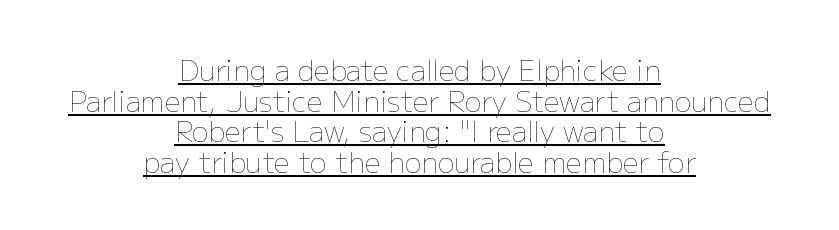
Q: Is the text bold? A: No.
Q: Is the text italic (slanted)? A: No, it is upright.
Q: Is the text underlined? A: Yes.
Q: How is the paragraph aligned? A: Centered.
Q: Is the spacing between letters normal or unusually wide? A: Normal.
Q: Is the spacing between lines tight, normal or loose? A: Tight.
Q: Width (condensed, normal, or wide)? A: Normal.
Q: Stroke contrast? A: Low.
Q: x-height? A: Medium.
Q: Monospaced? A: No.
